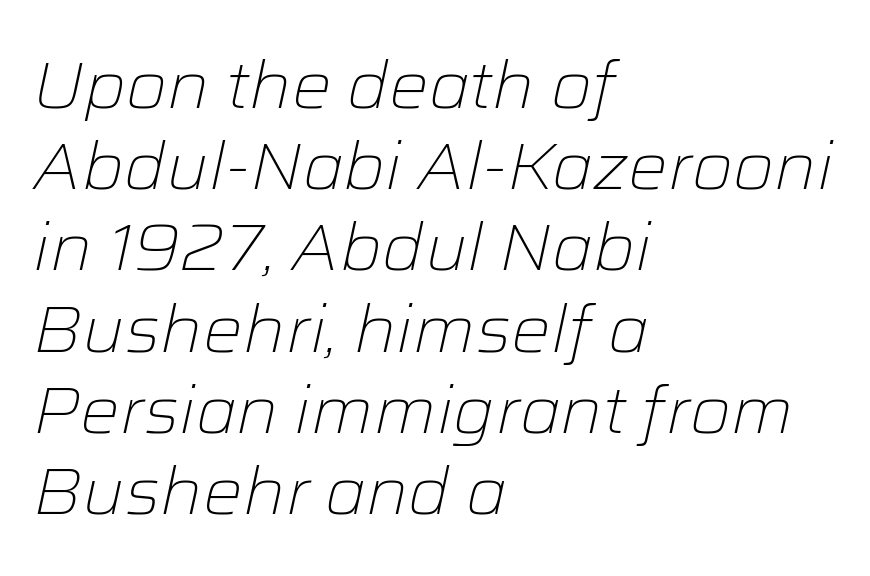
{"italic": "yes", "lean": "right", "slant_degrees": 12, "bold": "no", "weight": "light", "width": "normal", "stroke_contrast": "low", "x_height": "medium", "monospaced": "no", "underline": "no", "align": "left", "line_spacing_ratio": 1.23, "letter_spacing": "normal", "letter_spacing_em": 0.0, "glyph_px": 66}
